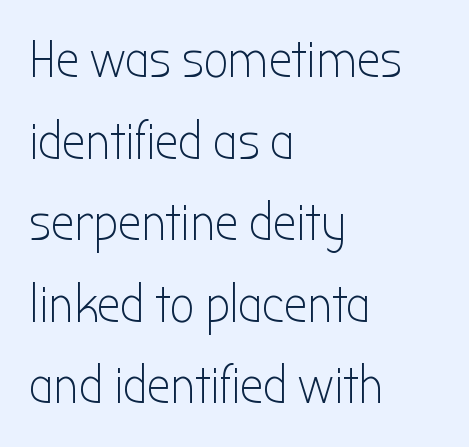
Q: Is the text bold? A: No.
Q: Is the text italic (slanted)? A: No, it is upright.
Q: Is the typeface a serif or a sans-serif typeface? A: Sans-serif.
Q: Is the text underlined? A: No.
Q: How is the paragraph aligned? A: Left-aligned.
Q: Is the spacing between letters normal or unusually wide? A: Normal.
Q: Is the spacing between lines tight, normal or loose? A: Normal.
Q: Width (condensed, normal, or wide)? A: Condensed.
Q: Stroke contrast? A: Low.
Q: x-height? A: Medium.
Q: Monospaced? A: No.
